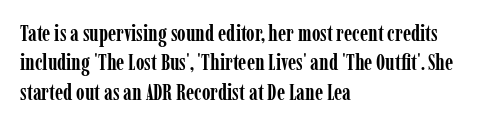
Every character sits straight up, as roman type does. Visually the block forms a straight wall on the left and a jagged coastline on the right. I'd describe the lettering as bold — thick and assertive. Unmarked baselines from the first word to the last.
